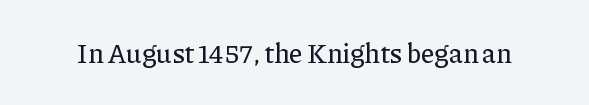
Q: Is the text italic (slanted)? A: No, it is upright.
Q: Is the text underlined? A: No.
Q: Is the spacing between letters normal or unusually wide? A: Normal.
